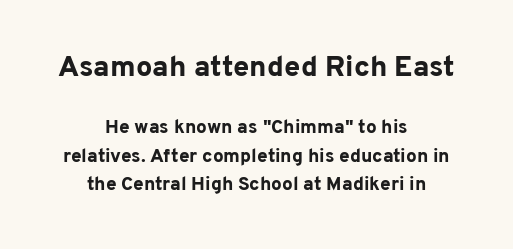
The image shows 29 px bold sans-serif type, upright; set centered, normal line spacing (1.49x), normal letter spacing, not underlined; the first (top) block is 1.53x larger; low stroke contrast and a medium x-height.
